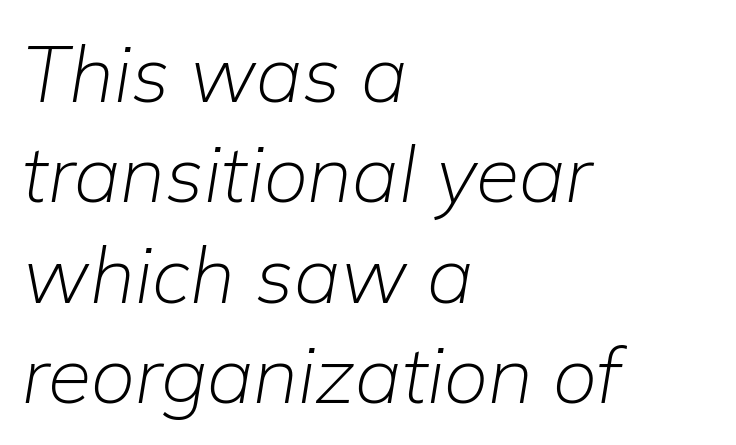
{"italic": "yes", "lean": "right", "slant_degrees": 9, "bold": "no", "weight": "light", "width": "normal", "stroke_contrast": "low", "x_height": "medium", "monospaced": "no", "underline": "no", "align": "left", "line_spacing": "normal", "line_spacing_ratio": 1.27, "letter_spacing": "normal", "letter_spacing_em": 0.0, "glyph_px": 79}
